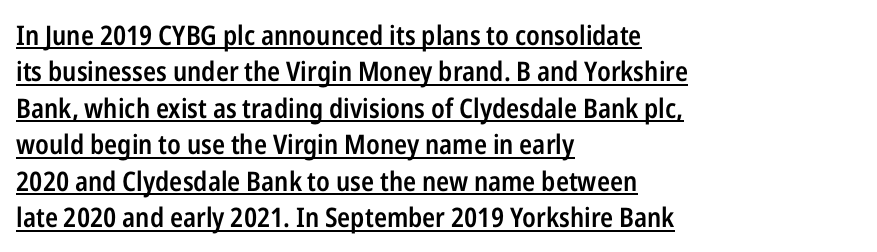
{"italic": "no", "bold": "semi", "underline": "yes", "align": "left", "line_spacing": "normal", "line_spacing_ratio": 1.35, "letter_spacing": "normal", "letter_spacing_em": 0.0, "glyph_px": 27}
